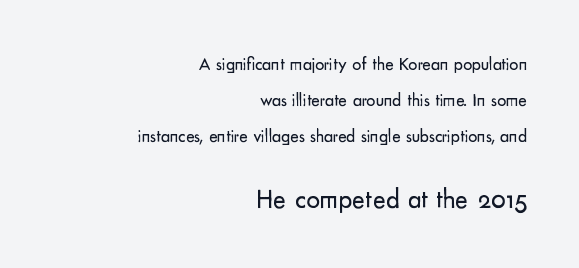
The image shows 27 px text type, upright; set right-aligned, loose line spacing (2.01x), normal letter spacing, not underlined; the second (bottom) block is 1.5x larger.
